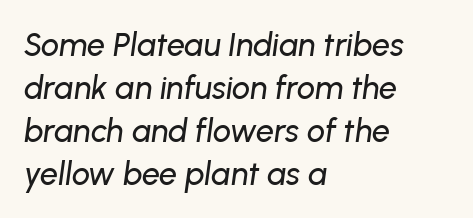
{"italic": "yes", "lean": "right", "slant_degrees": 8, "width": "normal", "stroke_contrast": "low", "x_height": "medium", "monospaced": "no", "underline": "no", "align": "left", "line_spacing": "normal", "line_spacing_ratio": 1.34, "letter_spacing": "normal", "letter_spacing_em": 0.0, "glyph_px": 32}
